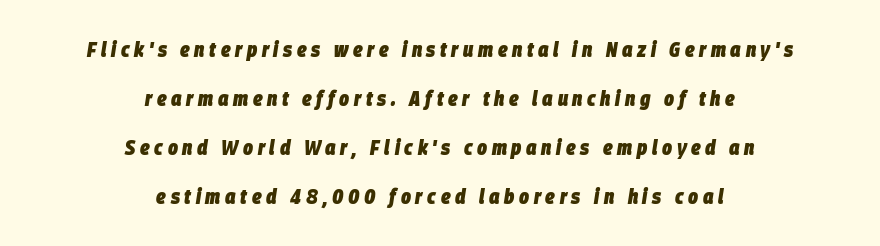
Stroke thickness is high; the sample reads as a true bold. The line-height multiplier appears high, well above default. These lines are centered, leaving both edges ragged. The font's italic variant was chosen for this text. These lines have a slow, spaced-out rhythm from letter to letter. The foot of each line stays bare and open.
